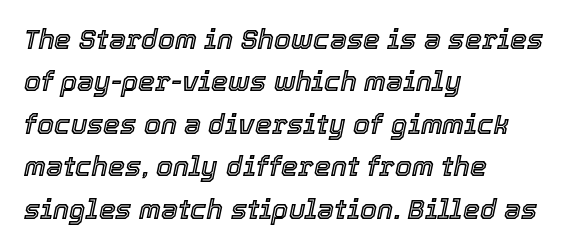
The image shows 27 px text type, italic (leaning right); set left-aligned, normal line spacing (1.57x), normal letter spacing, not underlined.
